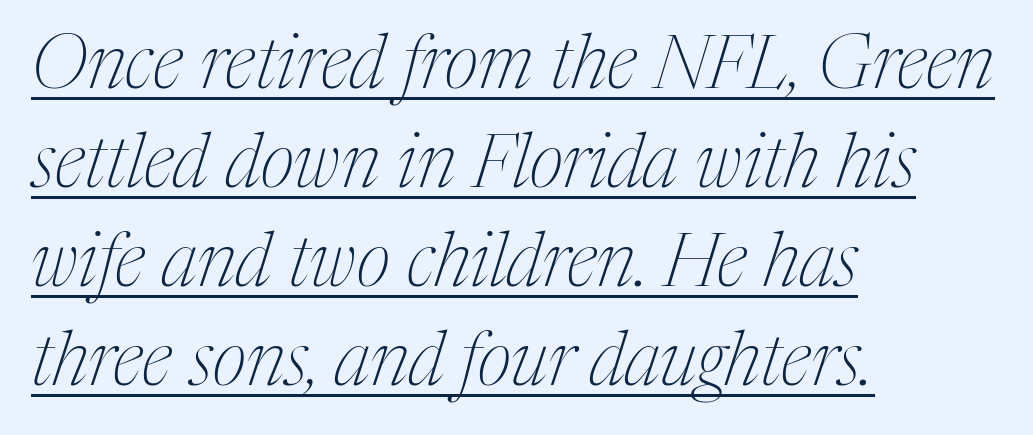
The image shows 74 px thin, condensed serif type, italic (leaning right); set left-aligned, normal line spacing (1.34x), normal letter spacing, underlined; medium stroke contrast and a medium x-height.
